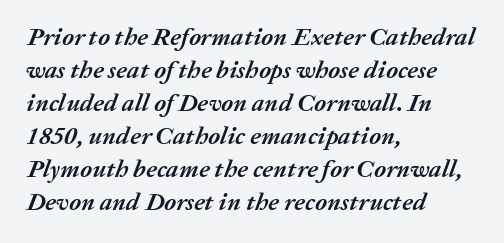
{"italic": "yes", "lean": "right", "slant_degrees": 20, "bold": "yes", "underline": "no", "align": "left", "line_spacing": "normal", "line_spacing_ratio": 1.32, "letter_spacing": "normal", "letter_spacing_em": 0.0, "glyph_px": 25}
